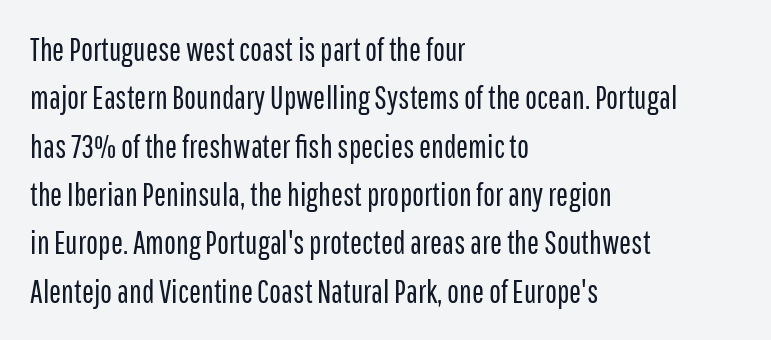
Characters remain perfectly vertical along every line. Vertically, the passage feels balanced, rows spaced as you'd expect. Type style note: lacks serifs. The horizontal fit of the characters is conventional and even. Letters rest on an invisible, unmarked baseline. The letters look calm and open, with moderate or lighter stems.
